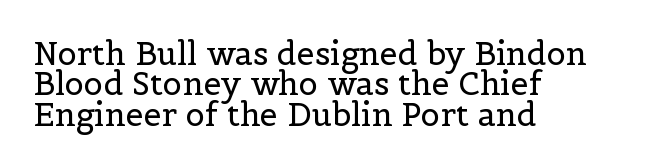
Q: Is the text bold? A: No.
Q: Is the text italic (slanted)? A: No, it is upright.
Q: Is the typeface a serif or a sans-serif typeface? A: Serif.
Q: Is the text underlined? A: No.
Q: How is the paragraph aligned? A: Left-aligned.
Q: Is the spacing between letters normal or unusually wide? A: Normal.
Q: Is the spacing between lines tight, normal or loose? A: Tight.
Q: Width (condensed, normal, or wide)? A: Normal.
Q: x-height? A: Medium.
Q: Monospaced? A: No.
